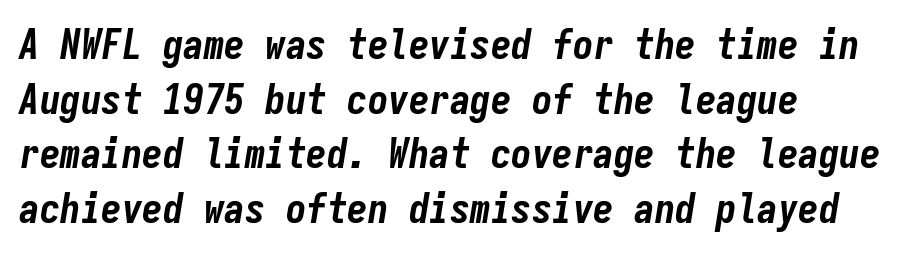
Q: Is the text bold? A: Yes.
Q: Is the text italic (slanted)? A: Yes, it leans right by about 9 degrees.
Q: Is the text underlined? A: No.
Q: How is the paragraph aligned? A: Left-aligned.
Q: Is the spacing between letters normal or unusually wide? A: Normal.
Q: Is the spacing between lines tight, normal or loose? A: Normal.
Q: Width (condensed, normal, or wide)? A: Condensed.
Q: Stroke contrast? A: Low.
Q: x-height? A: Medium.
Q: Monospaced? A: Yes.
